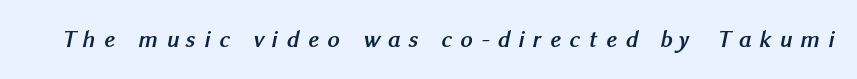
Q: Is the text bold? A: Yes.
Q: Is the text underlined? A: No.
Q: Is the spacing between letters normal or unusually wide? A: Unusually wide.
